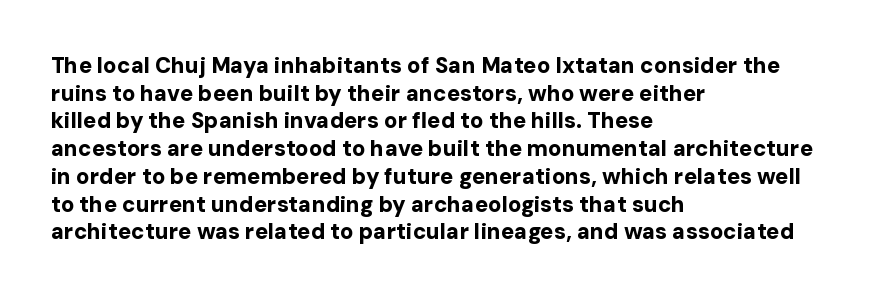
The image shows 22 px bold type, upright; set left-aligned, normal line spacing (1.26x), normal letter spacing, not underlined.
